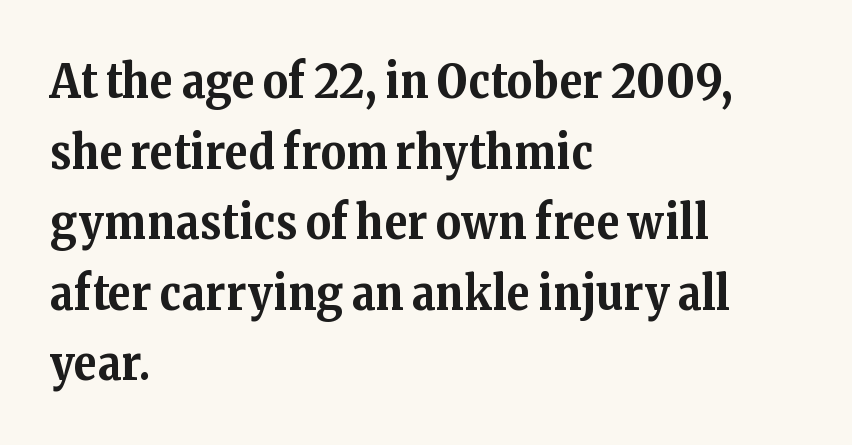
Q: Is the text bold? A: Yes.
Q: Is the text italic (slanted)? A: No, it is upright.
Q: Is the typeface a serif or a sans-serif typeface? A: Serif.
Q: Is the text underlined? A: No.
Q: How is the paragraph aligned? A: Left-aligned.
Q: Is the spacing between letters normal or unusually wide? A: Normal.
Q: Is the spacing between lines tight, normal or loose? A: Normal.
Q: Width (condensed, normal, or wide)? A: Normal.
Q: Stroke contrast? A: Medium.
Q: x-height? A: Medium.
Q: Monospaced? A: No.
